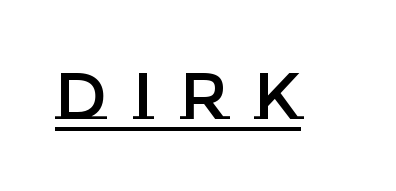
Q: Is the text italic (slanted)? A: No, it is upright.
Q: Is the text underlined? A: Yes.
Q: Is the spacing between letters normal or unusually wide? A: Unusually wide.
Q: Width (condensed, normal, or wide)? A: Normal.
Q: Stroke contrast? A: Low.
Q: x-height? A: Large.
Q: Monospaced? A: No.
